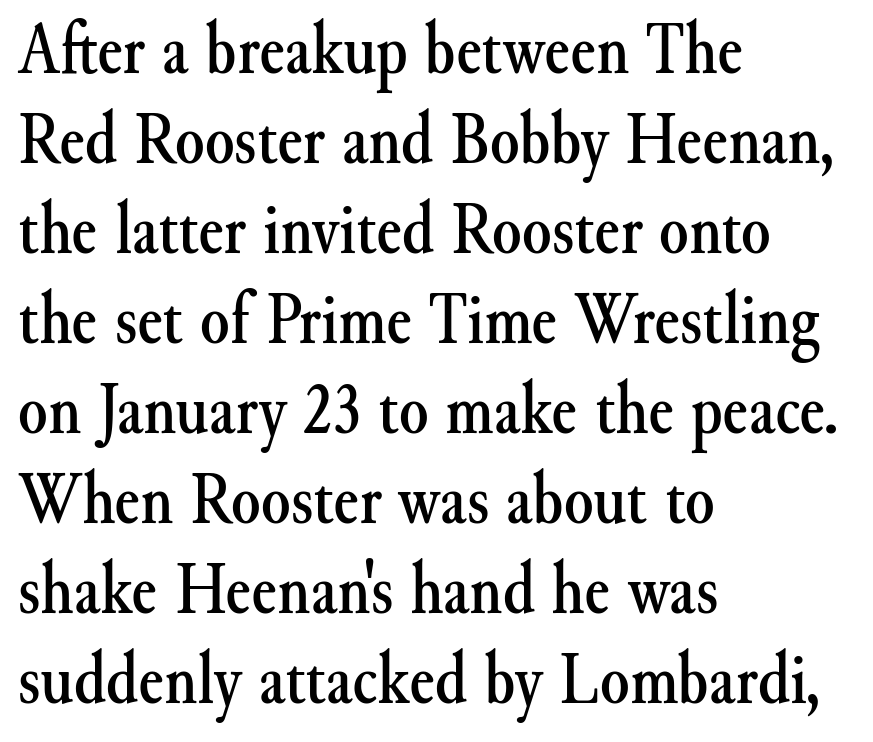
Q: Is the text italic (slanted)? A: No, it is upright.
Q: Is the typeface a serif or a sans-serif typeface? A: Serif.
Q: Is the text underlined? A: No.
Q: How is the paragraph aligned? A: Left-aligned.
Q: Is the spacing between letters normal or unusually wide? A: Normal.
Q: Width (condensed, normal, or wide)? A: Normal.
Q: Stroke contrast? A: Medium.
Q: x-height? A: Small.
Q: Monospaced? A: No.
